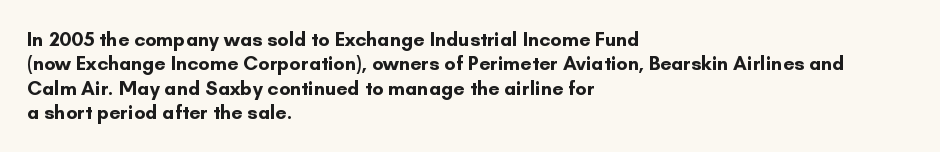
{"italic": "no", "bold": "yes", "underline": "no", "align": "left", "line_spacing_ratio": 1.22, "letter_spacing": "normal", "letter_spacing_em": 0.0, "glyph_px": 20}
